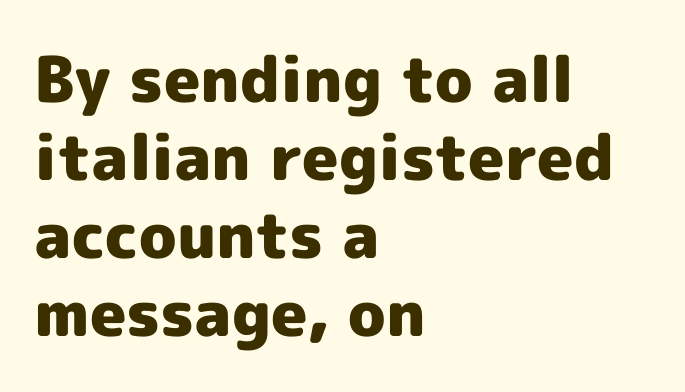
The image shows 63 px heavy sans-serif type, upright; set left-aligned, line spacing 1.24x, normal letter spacing, not underlined; a medium x-height.
